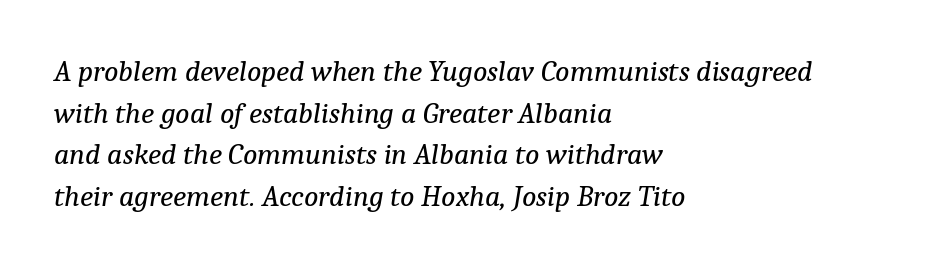
Q: Is the text bold? A: No.
Q: Is the text italic (slanted)? A: Yes, it leans right by about 9 degrees.
Q: Is the typeface a serif or a sans-serif typeface? A: Serif.
Q: Is the text underlined? A: No.
Q: How is the paragraph aligned? A: Left-aligned.
Q: Is the spacing between letters normal or unusually wide? A: Normal.
Q: Is the spacing between lines tight, normal or loose? A: Normal.
Q: Width (condensed, normal, or wide)? A: Normal.
Q: Stroke contrast? A: Low.
Q: x-height? A: Medium.
Q: Monospaced? A: No.
